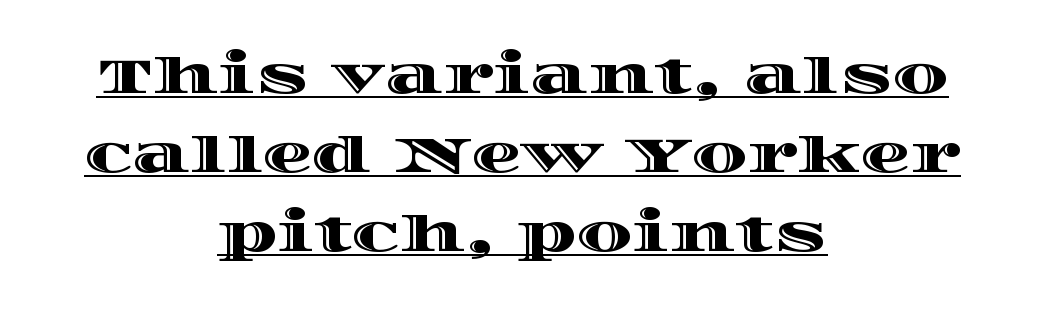
Q: Is the text italic (slanted)? A: No, it is upright.
Q: Is the text underlined? A: Yes.
Q: How is the paragraph aligned? A: Centered.
Q: Is the spacing between letters normal or unusually wide? A: Normal.
Q: Is the spacing between lines tight, normal or loose? A: Normal.
Q: Width (condensed, normal, or wide)? A: Wide.
Q: x-height? A: Large.
Q: Monospaced? A: No.
